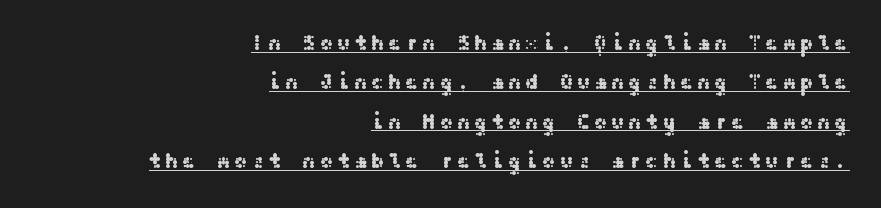
Q: Is the text italic (slanted)? A: No, it is upright.
Q: Is the text underlined? A: Yes.
Q: How is the paragraph aligned? A: Right-aligned.
